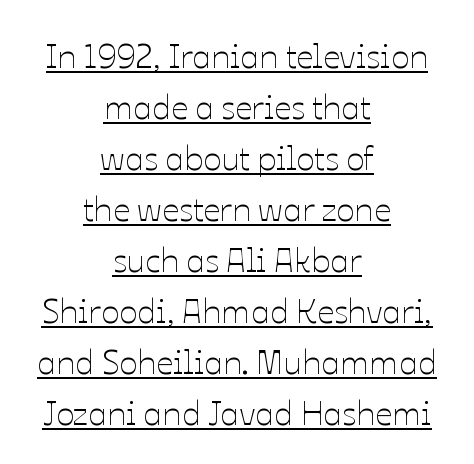
{"italic": "no", "bold": "no", "weight": "thin", "width": "normal", "stroke_contrast": "low", "x_height": "medium", "monospaced": "no", "underline": "yes", "align": "center", "line_spacing": "normal", "line_spacing_ratio": 1.5, "letter_spacing": "normal", "letter_spacing_em": 0.0, "glyph_px": 34}
